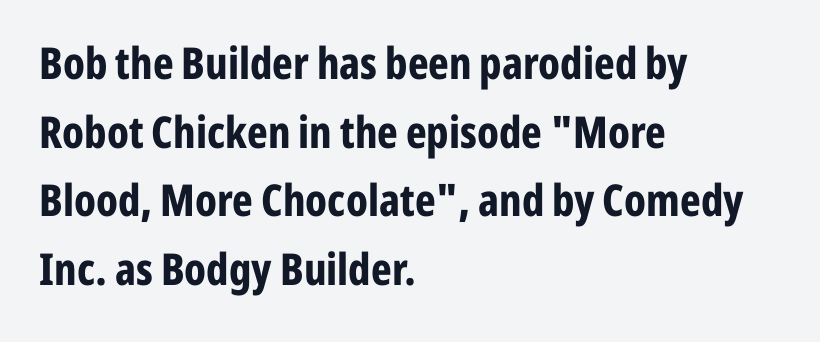
{"serif": "no", "italic": "no", "bold": "yes", "weight": "bold", "width": "condensed", "stroke_contrast": "low", "x_height": "medium", "monospaced": "no", "underline": "no", "align": "left", "line_spacing": "normal", "line_spacing_ratio": 1.56, "letter_spacing": "normal", "letter_spacing_em": 0.0, "glyph_px": 44}
